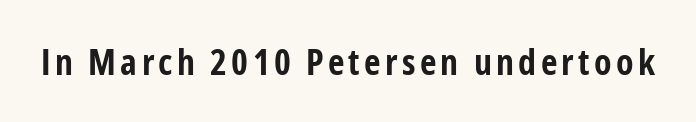
The image shows 36 px bold, condensed sans-serif type, upright; set not underlined; low stroke contrast and a medium x-height.
